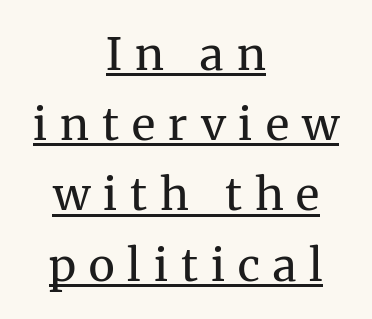
{"serif": "yes", "italic": "no", "bold": "no", "weight": "regular", "width": "normal", "stroke_contrast": "medium", "x_height": "medium", "monospaced": "no", "underline": "yes", "align": "center", "line_spacing": "normal", "line_spacing_ratio": 1.56, "letter_spacing": "wide", "letter_spacing_em": 0.29, "glyph_px": 45}
